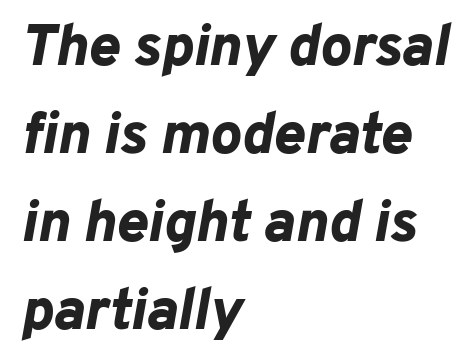
{"italic": "yes", "lean": "right", "slant_degrees": 10, "bold": "yes", "weight": "bold", "width": "normal", "stroke_contrast": "low", "x_height": "medium", "monospaced": "no", "underline": "no", "align": "left", "line_spacing": "normal", "line_spacing_ratio": 1.49, "letter_spacing": "normal", "letter_spacing_em": 0.0, "glyph_px": 59}
